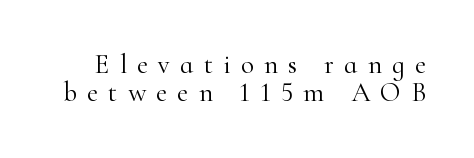
The image shows 27 px text type, upright; set tight line spacing (1.05x), unusually wide letter spacing (+0.38 em), not underlined.
